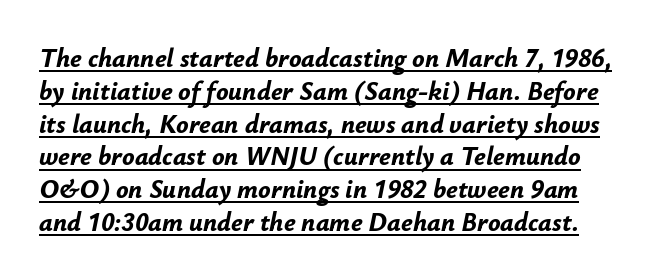
The image shows 26 px bold type, italic (leaning right); set normal line spacing (1.26x), normal letter spacing, underlined.
